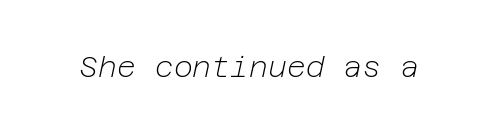
The image shows 29 px light type, italic (leaning right); set normal letter spacing, not underlined; low stroke contrast and a medium x-height.
